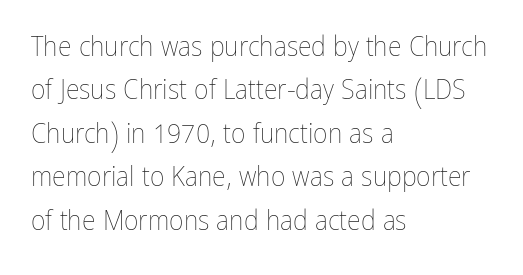
{"italic": "no", "bold": "no", "weight": "thin", "width": "condensed", "stroke_contrast": "low", "x_height": "medium", "monospaced": "no", "underline": "no", "align": "left", "line_spacing": "normal", "line_spacing_ratio": 1.55, "letter_spacing": "normal", "letter_spacing_em": 0.0, "glyph_px": 28}
